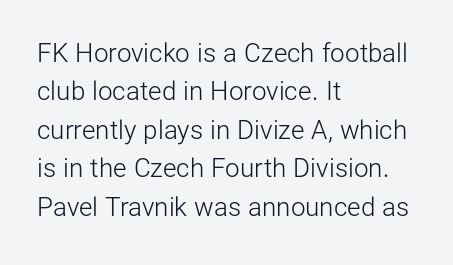
{"italic": "no", "bold": "no", "underline": "no", "align": "left", "line_spacing": "normal", "line_spacing_ratio": 1.48, "letter_spacing": "normal", "letter_spacing_em": 0.0, "glyph_px": 26}
